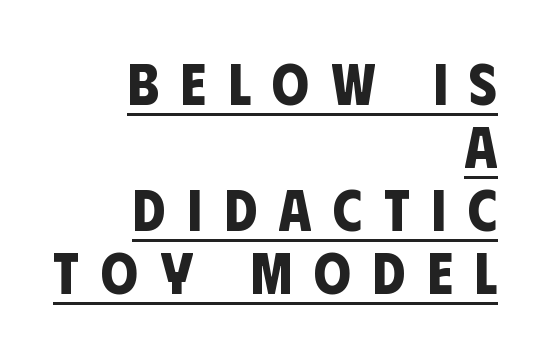
Q: Is the text bold? A: Yes.
Q: Is the typeface a serif or a sans-serif typeface? A: Sans-serif.
Q: Is the text underlined? A: Yes.
Q: How is the paragraph aligned? A: Right-aligned.
Q: Is the spacing between letters normal or unusually wide? A: Unusually wide.
Q: Is the spacing between lines tight, normal or loose? A: Tight.
Q: Width (condensed, normal, or wide)? A: Condensed.
Q: Stroke contrast? A: Low.
Q: x-height? A: Large.
Q: Monospaced? A: No.
